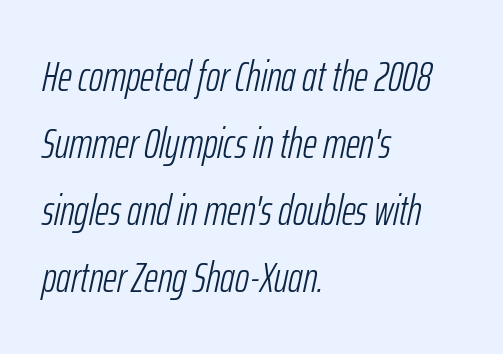
Q: Is the text bold? A: No.
Q: Is the text italic (slanted)? A: Yes, it leans right by about 12 degrees.
Q: Is the text underlined? A: No.
Q: How is the paragraph aligned? A: Left-aligned.
Q: Is the spacing between letters normal or unusually wide? A: Normal.
Q: Is the spacing between lines tight, normal or loose? A: Normal.
Q: Width (condensed, normal, or wide)? A: Condensed.
Q: Stroke contrast? A: Low.
Q: x-height? A: Medium.
Q: Monospaced? A: No.
